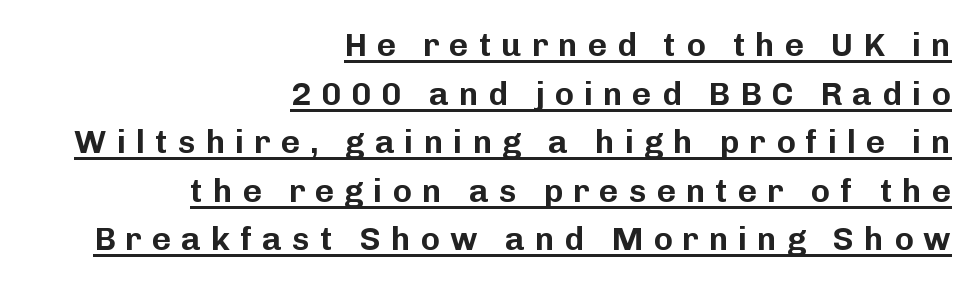
{"serif": "no", "italic": "no", "width": "normal", "stroke_contrast": "low", "x_height": "medium", "monospaced": "no", "underline": "yes", "align": "right", "line_spacing": "normal", "line_spacing_ratio": 1.47, "letter_spacing": "wide", "letter_spacing_em": 0.3, "glyph_px": 33}
